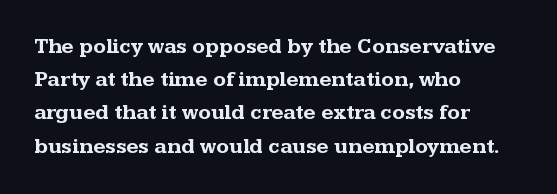
The image shows 21 px bold type, upright; set left-aligned, normal line spacing (1.58x), normal letter spacing, not underlined.
